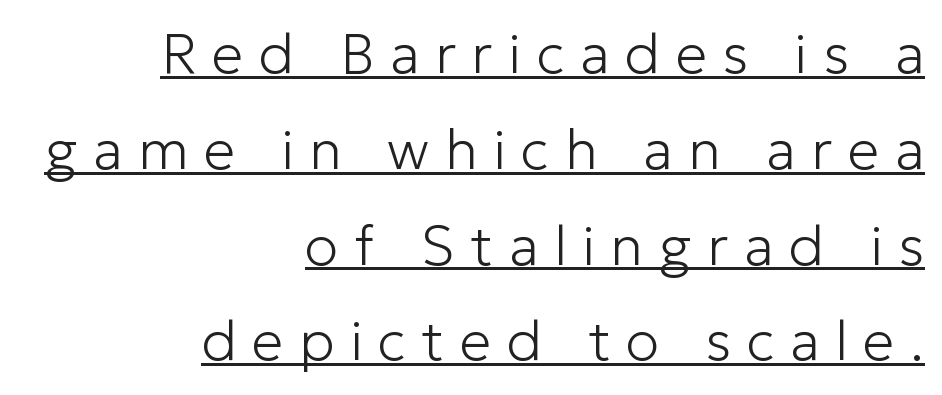
{"serif": "no", "italic": "no", "bold": "no", "weight": "light", "width": "normal", "stroke_contrast": "low", "x_height": "medium", "monospaced": "no", "underline": "yes", "align": "right", "line_spacing_ratio": 1.71, "letter_spacing": "wide", "letter_spacing_em": 0.28, "glyph_px": 56}
